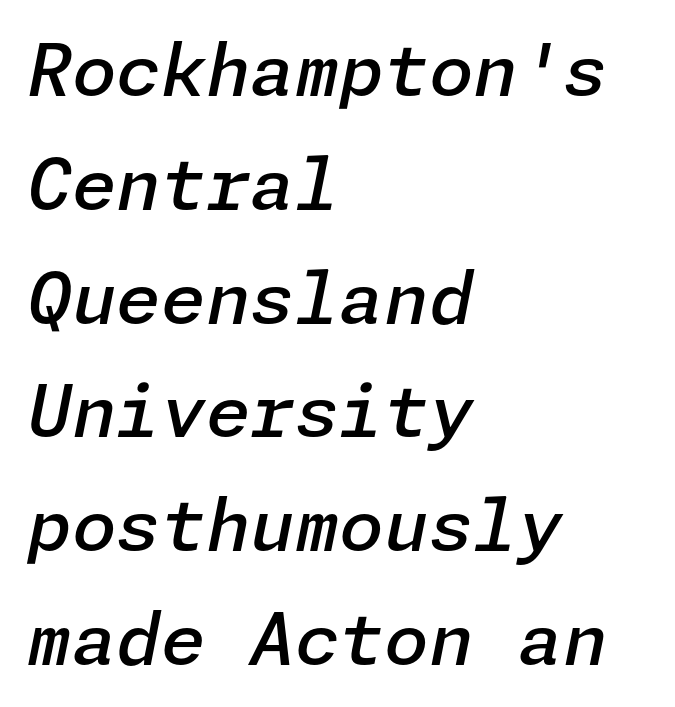
{"italic": "yes", "lean": "right", "slant_degrees": 11, "bold": "semi", "weight": "semibold", "width": "normal", "stroke_contrast": "low", "x_height": "medium", "underline": "no", "align": "left", "line_spacing": "normal", "line_spacing_ratio": 1.58, "letter_spacing": "normal", "letter_spacing_em": 0.0, "glyph_px": 72}
